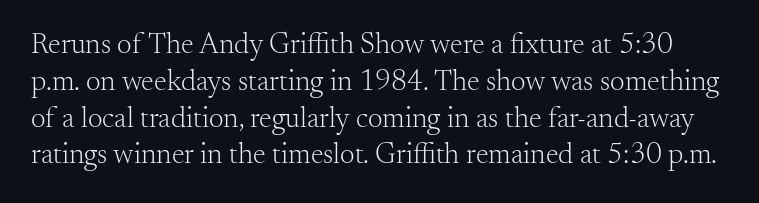
A clean baseline with only descenders dipping below it. Rendered with straight, roman letterforms. Does the type have serifs? Yes, each stem ends in a small foot. Looks like regular typesetting: each glyph gets only the width it needs. Students, note that the glyphs here touch the page at normal intervals. Heft: none added — not bold.
